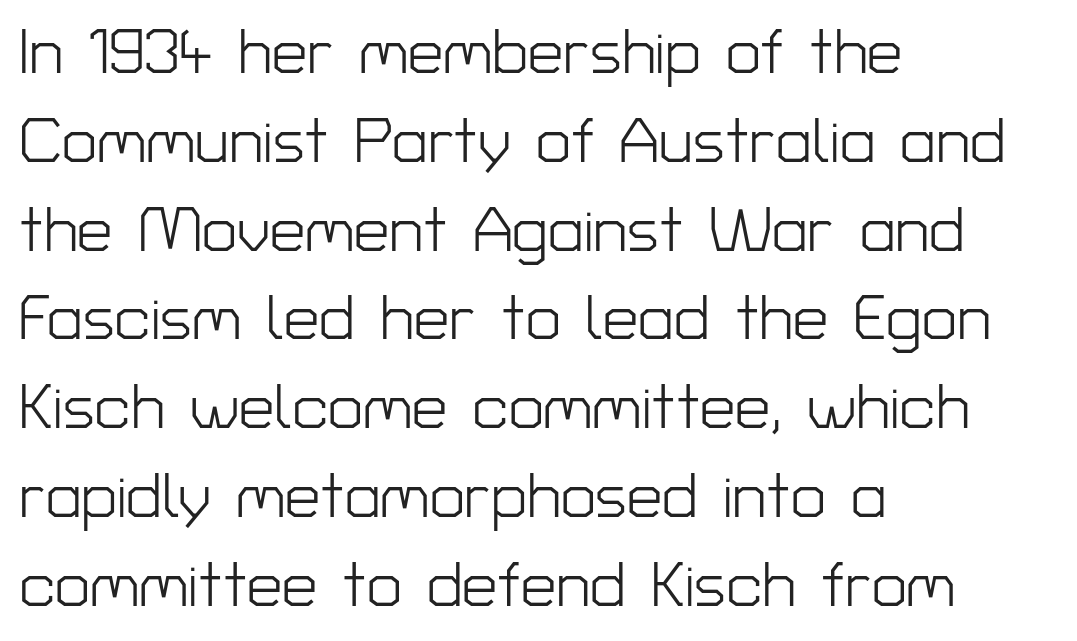
{"serif": "no", "italic": "no", "bold": "no", "weight": "light", "width": "normal", "stroke_contrast": "low", "x_height": "medium", "monospaced": "no", "underline": "no", "align": "left", "line_spacing": "normal", "line_spacing_ratio": 1.41, "letter_spacing": "normal", "letter_spacing_em": 0.0, "glyph_px": 63}
